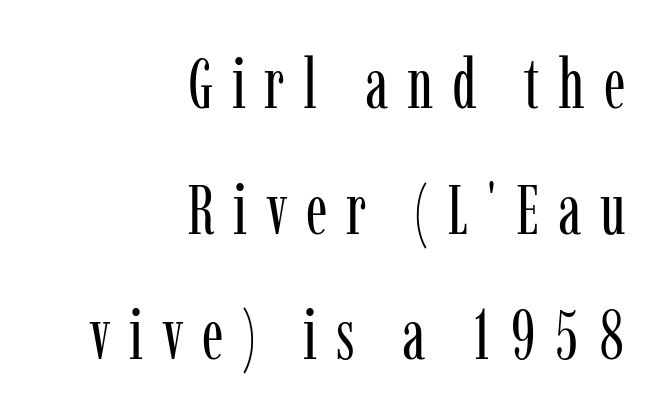
Serif or sans? Serif — the stroke terminals have little feet. If you drew a line through each stem, it would be perfectly vertical. Varying glyph widths throughout — classic text-font behaviour. If you drew a ruler down the right edge, every line would touch it. The horizontal fit of the characters is loose and conspicuously gappy. This is not heavy type; no bold has been used.
